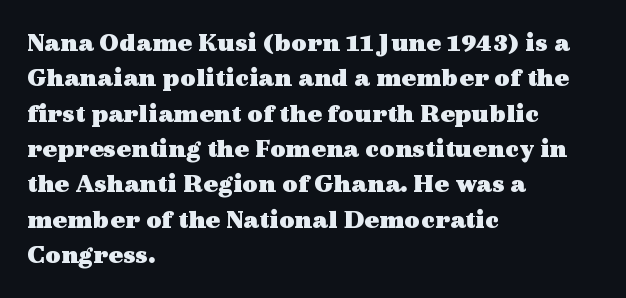
A clean baseline with only descenders dipping below it. These lines stack with their left ends in a neat column. Regular leading. Pretty heavy lettering here — definitely bold. Does extra space separate the letters? No, they use regular spacing.
